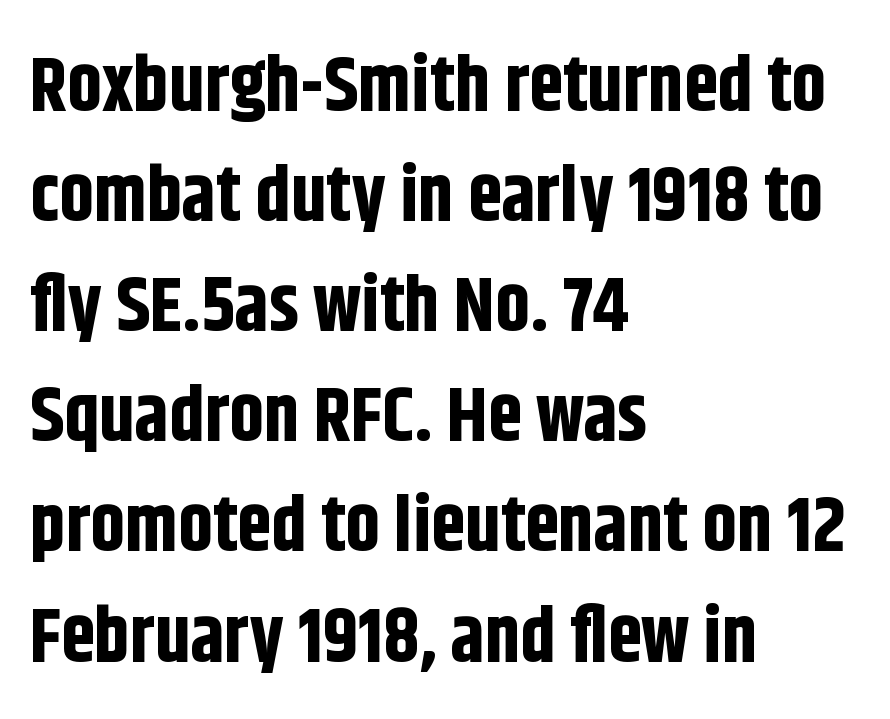
The image shows 77 px bold, condensed sans-serif type, upright; set left-aligned, normal line spacing (1.43x), normal letter spacing, not underlined; low stroke contrast and a large x-height.
